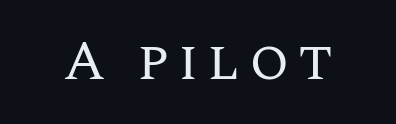
In terms of posture, this sample is upright. Stem width sits at or under what a default text font uses. Is this a fixed-width face? No — the glyphs have proportional, varying widths. The baseline area is clear.
